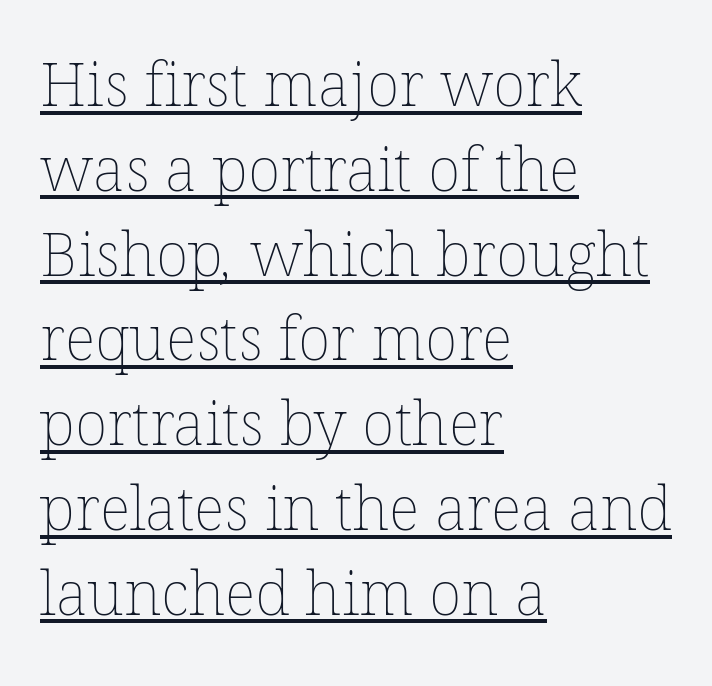
Casual observation: everything's shoved over to the left. Each letter keeps its own natural width here, so spacing adapts to shape. Nobody touched the tracking dial on this one. These glyphs show unthickened strokes, regular width or finer. This rendering features underlined lettering.
